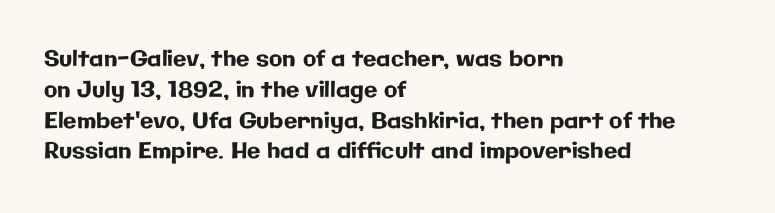
{"italic": "no", "underline": "no", "align": "left", "line_spacing": "normal", "line_spacing_ratio": 1.4, "letter_spacing": "normal", "letter_spacing_em": 0.0, "glyph_px": 22}
